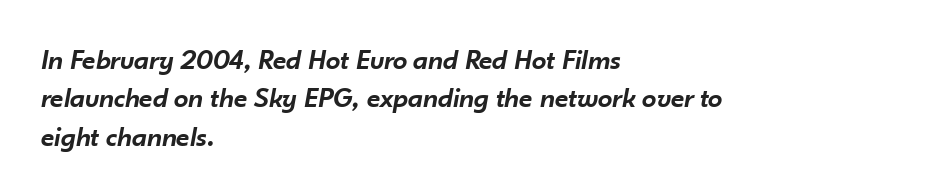
{"italic": "yes", "lean": "right", "slant_degrees": 10, "bold": "semi", "weight": "semibold", "width": "normal", "stroke_contrast": "low", "x_height": "small", "monospaced": "no", "underline": "no", "align": "left", "line_spacing": "normal", "line_spacing_ratio": 1.32, "letter_spacing": "normal", "letter_spacing_em": 0.0, "glyph_px": 29}
